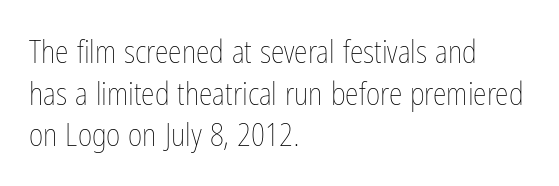
The image shows 31 px thin, condensed type, upright; set left-aligned, normal line spacing (1.34x), normal letter spacing, not underlined; low stroke contrast and a medium x-height.
